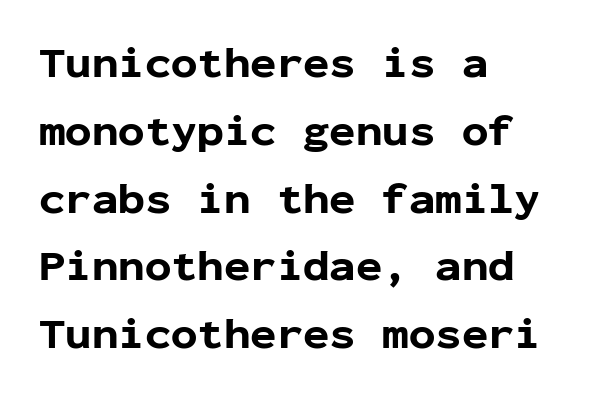
Q: Is the text bold? A: Yes.
Q: Is the text italic (slanted)? A: No, it is upright.
Q: Is the typeface a serif or a sans-serif typeface? A: Sans-serif.
Q: Is the text underlined? A: No.
Q: How is the paragraph aligned? A: Left-aligned.
Q: Is the spacing between letters normal or unusually wide? A: Normal.
Q: Is the spacing between lines tight, normal or loose? A: Normal.
Q: Width (condensed, normal, or wide)? A: Normal.
Q: Stroke contrast? A: Low.
Q: x-height? A: Medium.
Q: Monospaced? A: Yes.
